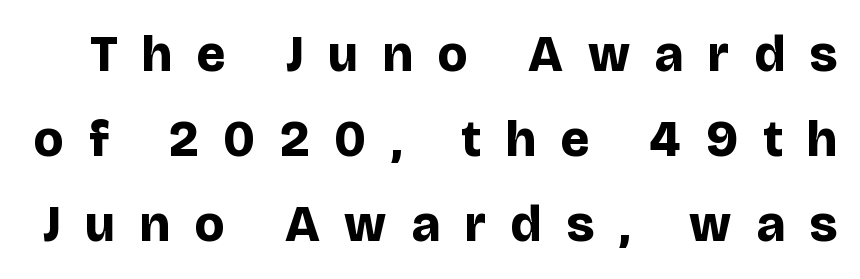
The image shows 51 px bold sans-serif type, upright; set normal line spacing (1.67x), unusually wide letter spacing (+0.49 em), not underlined; low stroke contrast and a large x-height.
